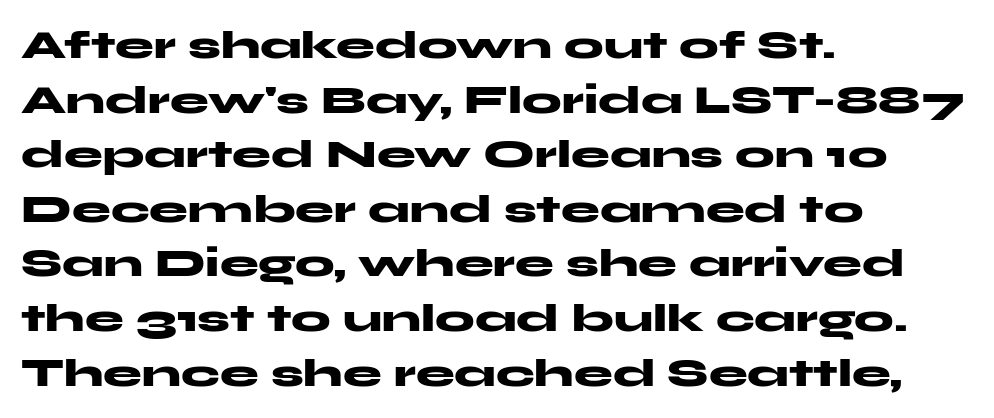
The image shows 39 px heavy, wide sans-serif type, upright; set left-aligned, normal line spacing (1.4x), normal letter spacing, not underlined; medium stroke contrast and a medium x-height.
